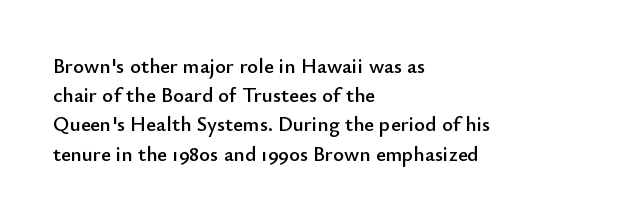
The image shows 21 px text type, upright; set left-aligned, normal line spacing (1.39x), normal letter spacing, not underlined.
